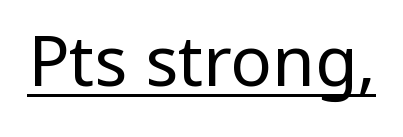
The image shows 69 px regular-weight, condensed sans-serif type, upright; set normal letter spacing, underlined; low stroke contrast and a large x-height.
